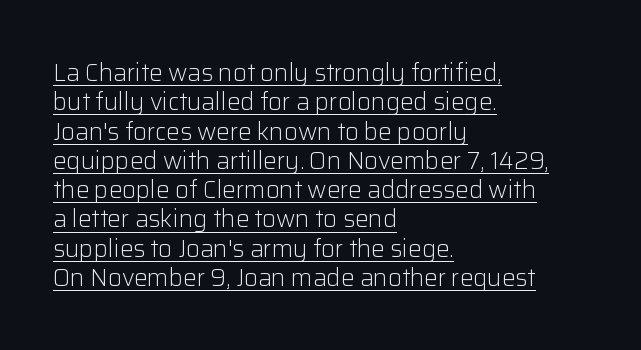
{"italic": "no", "bold": "no", "underline": "yes", "align": "left", "line_spacing_ratio": 1.22, "letter_spacing": "normal", "letter_spacing_em": 0.0, "glyph_px": 24}
